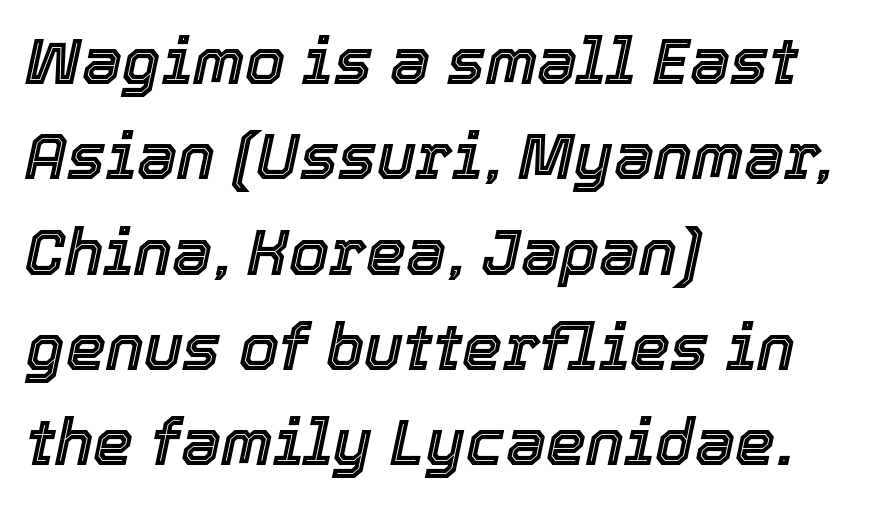
Q: Is the text italic (slanted)? A: Yes, it leans right by about 12 degrees.
Q: Is the text underlined? A: No.
Q: How is the paragraph aligned? A: Left-aligned.
Q: Is the spacing between letters normal or unusually wide? A: Normal.
Q: Is the spacing between lines tight, normal or loose? A: Normal.
Q: Width (condensed, normal, or wide)? A: Normal.
Q: x-height? A: Medium.
Q: Monospaced? A: No.
